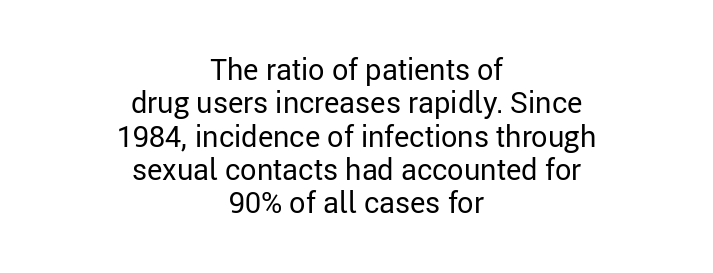
The image shows 29 px regular-weight sans-serif type, upright; set centered, tight line spacing (1.15x), normal letter spacing, not underlined; low stroke contrast and a medium x-height.
